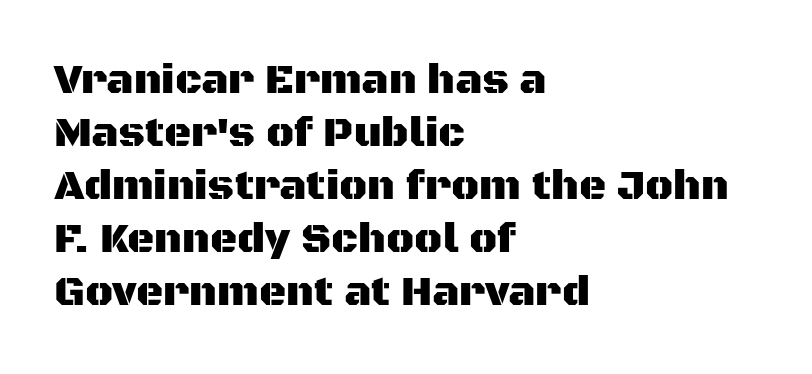
{"serif": "no", "italic": "no", "width": "normal", "stroke_contrast": "medium", "x_height": "large", "monospaced": "no", "underline": "no", "align": "left", "line_spacing": "normal", "line_spacing_ratio": 1.26, "letter_spacing": "normal", "letter_spacing_em": 0.0, "glyph_px": 42}
